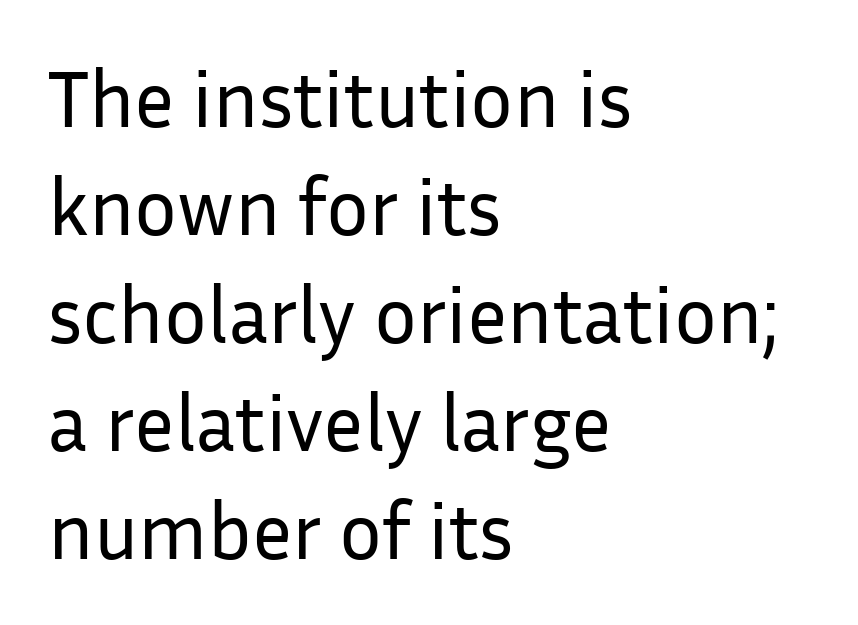
{"serif": "no", "italic": "no", "bold": "no", "weight": "regular", "width": "normal", "stroke_contrast": "low", "x_height": "medium", "monospaced": "no", "underline": "no", "align": "left", "line_spacing": "normal", "line_spacing_ratio": 1.35, "letter_spacing": "normal", "letter_spacing_em": 0.0, "glyph_px": 80}
